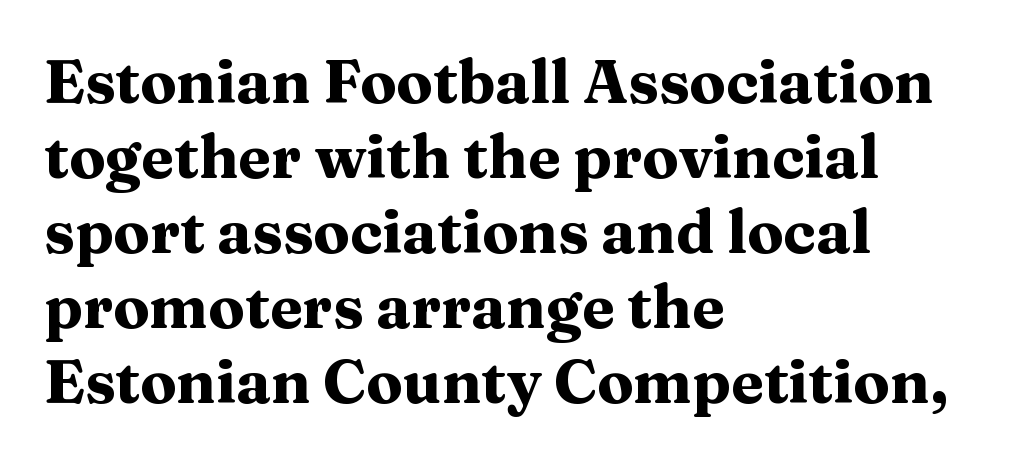
Q: Is the text bold? A: Yes.
Q: Is the text italic (slanted)? A: No, it is upright.
Q: Is the typeface a serif or a sans-serif typeface? A: Serif.
Q: Is the text underlined? A: No.
Q: How is the paragraph aligned? A: Left-aligned.
Q: Is the spacing between letters normal or unusually wide? A: Normal.
Q: Is the spacing between lines tight, normal or loose? A: Normal.
Q: Width (condensed, normal, or wide)? A: Wide.
Q: Stroke contrast? A: Medium.
Q: x-height? A: Medium.
Q: Monospaced? A: No.
